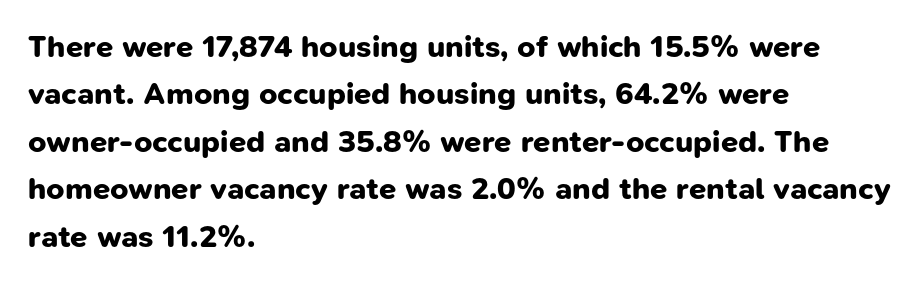
{"serif": "no", "bold": "yes", "weight": "bold", "width": "normal", "stroke_contrast": "low", "x_height": "medium", "monospaced": "no", "underline": "no", "align": "left", "line_spacing": "normal", "line_spacing_ratio": 1.53, "letter_spacing": "normal", "letter_spacing_em": 0.0, "glyph_px": 31}
